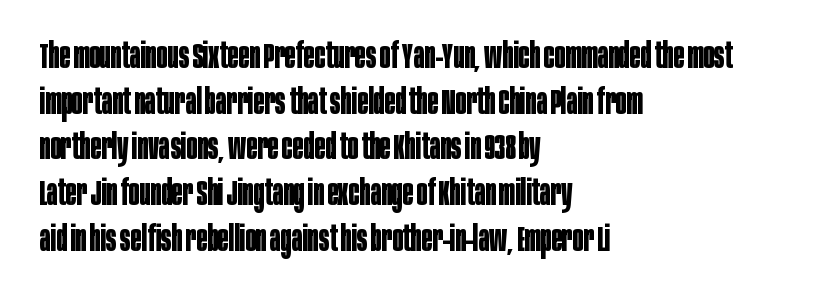
Q: Is the text bold? A: Yes.
Q: Is the text italic (slanted)? A: No, it is upright.
Q: Is the typeface a serif or a sans-serif typeface? A: Sans-serif.
Q: Is the text underlined? A: No.
Q: How is the paragraph aligned? A: Left-aligned.
Q: Is the spacing between letters normal or unusually wide? A: Normal.
Q: Is the spacing between lines tight, normal or loose? A: Normal.
Q: Width (condensed, normal, or wide)? A: Condensed.
Q: Stroke contrast? A: Low.
Q: x-height? A: Large.
Q: Monospaced? A: No.
